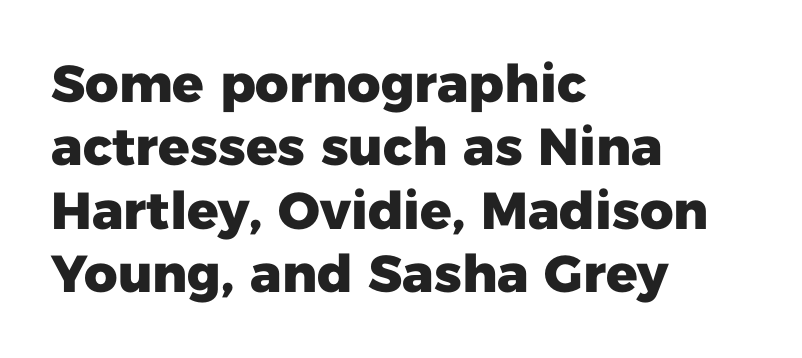
The image shows 52 px heavy sans-serif type, upright; set left-aligned, line spacing 1.22x, normal letter spacing, not underlined; low stroke contrast and a medium x-height.
